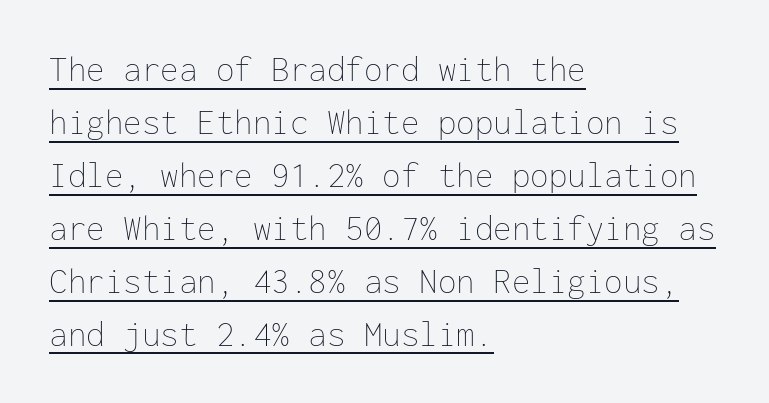
The image shows 37 px thin type, upright, monospaced; set left-aligned, normal line spacing (1.43x), normal letter spacing, underlined; low stroke contrast and a medium x-height.
